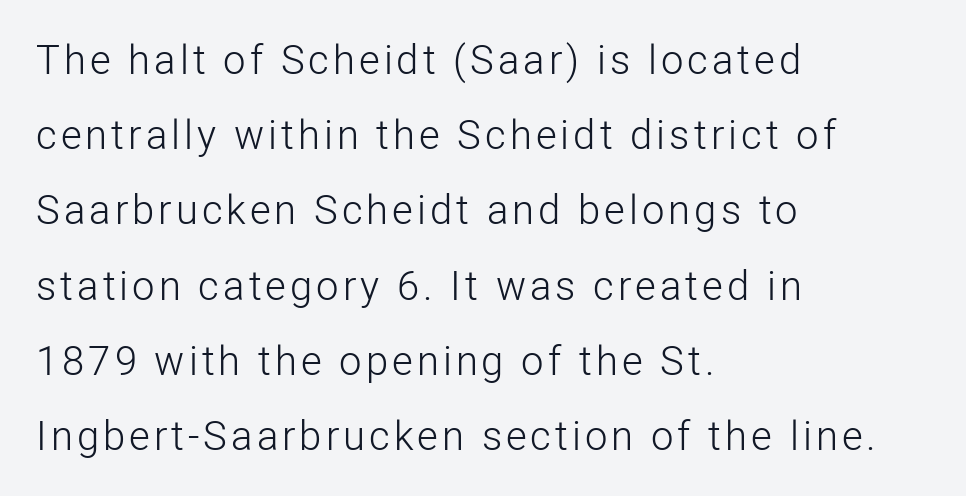
Q: Is the text bold? A: No.
Q: Is the text italic (slanted)? A: No, it is upright.
Q: Is the typeface a serif or a sans-serif typeface? A: Sans-serif.
Q: Is the text underlined? A: No.
Q: How is the paragraph aligned? A: Left-aligned.
Q: Width (condensed, normal, or wide)? A: Normal.
Q: Stroke contrast? A: Low.
Q: x-height? A: Medium.
Q: Monospaced? A: No.
